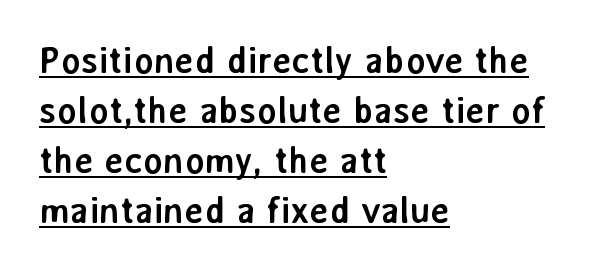
Q: Is the text bold? A: Yes.
Q: Is the text italic (slanted)? A: No, it is upright.
Q: Is the typeface a serif or a sans-serif typeface? A: Sans-serif.
Q: Is the text underlined? A: Yes.
Q: How is the paragraph aligned? A: Left-aligned.
Q: Is the spacing between letters normal or unusually wide? A: Normal.
Q: Is the spacing between lines tight, normal or loose? A: Normal.
Q: Width (condensed, normal, or wide)? A: Normal.
Q: Stroke contrast? A: Low.
Q: x-height? A: Medium.
Q: Monospaced? A: No.
